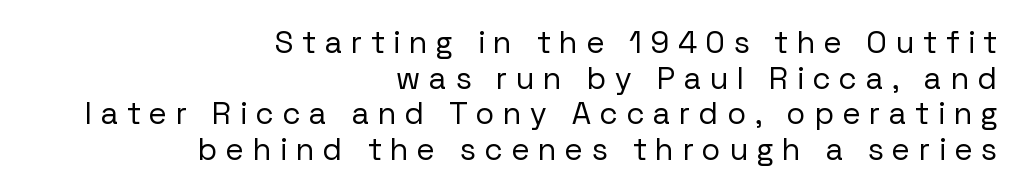
Q: Is the text bold? A: No.
Q: Is the text italic (slanted)? A: No, it is upright.
Q: Is the typeface a serif or a sans-serif typeface? A: Sans-serif.
Q: Is the text underlined? A: No.
Q: How is the paragraph aligned? A: Right-aligned.
Q: Is the spacing between letters normal or unusually wide? A: Unusually wide.
Q: Is the spacing between lines tight, normal or loose? A: Tight.
Q: Width (condensed, normal, or wide)? A: Normal.
Q: Stroke contrast? A: Low.
Q: x-height? A: Medium.
Q: Monospaced? A: No.
